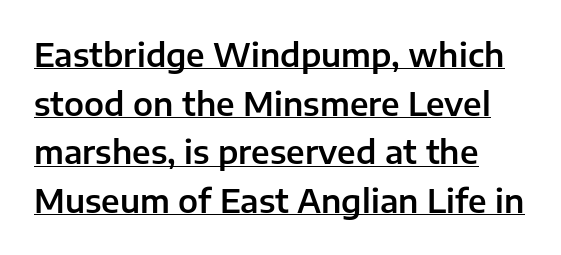
Letter spacing: default. Emphasis is given by a line drawn under the lettering. If you measured baseline to baseline, you'd find a middling distance. The designer went with a sans here, leaving each stem footless. A typesetter would call this proportional, since set widths differ per character. Characters remain perfectly vertical along every line.
